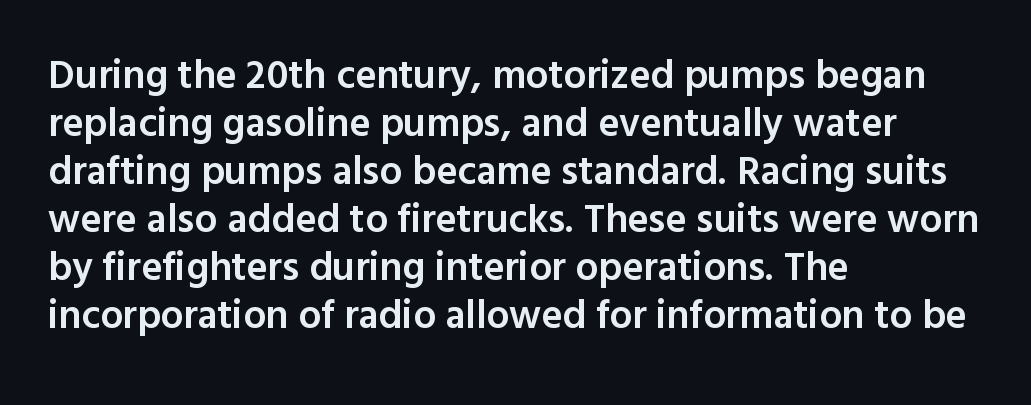
Q: Is the text bold? A: Semi-bold.
Q: Is the text italic (slanted)? A: No, it is upright.
Q: Is the typeface a serif or a sans-serif typeface? A: Sans-serif.
Q: Is the text underlined? A: No.
Q: How is the paragraph aligned? A: Left-aligned.
Q: Is the spacing between letters normal or unusually wide? A: Normal.
Q: Width (condensed, normal, or wide)? A: Normal.
Q: x-height? A: Medium.
Q: Monospaced? A: No.
